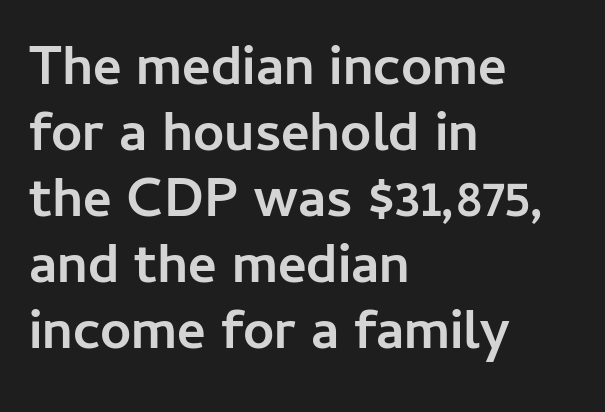
Is this a fixed-width face? No — the glyphs have proportional, varying widths. Characters follow at the spacing the type designer built in. Classification — sans serif. Notice how the stems are strictly vertical — no italics here. Letters rest on an invisible, unmarked baseline. Left-aligned paragraph, ragged on the right.
